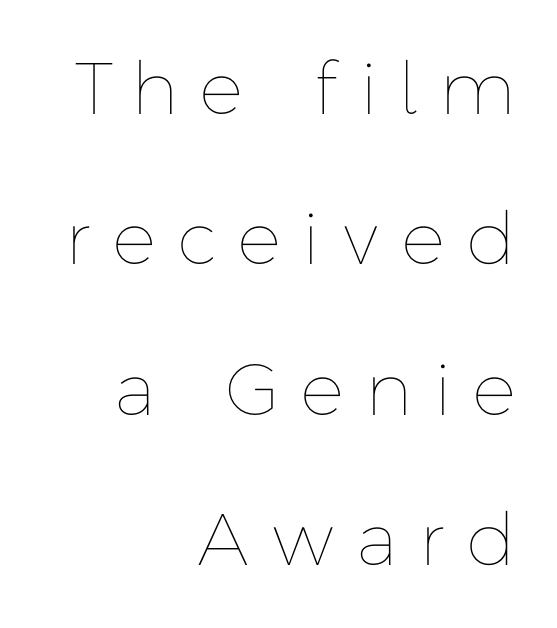
The image shows 73 px thin type, upright; set right-aligned, loose line spacing (2.06x), unusually wide letter spacing (+0.36 em), not underlined; low stroke contrast and a medium x-height.
